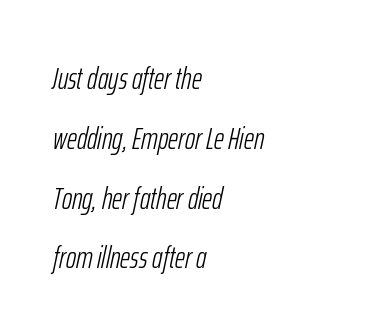
Each line starts at the same left margin while the right side varies. Slanted lettering throughout. The passage shown is typed in a proportional face where columns would drift. Weight: in the light-to-regular range.
